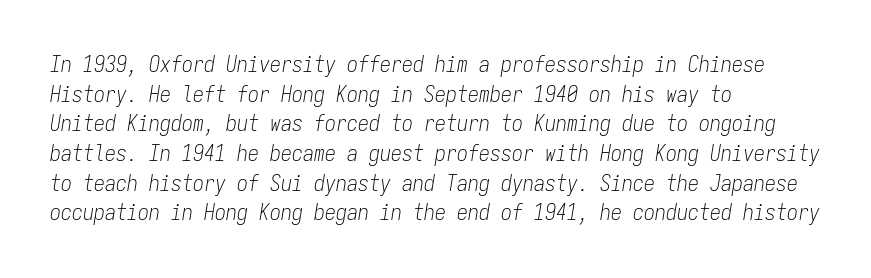
Q: Is the text bold? A: No.
Q: Is the text italic (slanted)? A: Yes, it leans right by about 9 degrees.
Q: Is the text underlined? A: No.
Q: How is the paragraph aligned? A: Left-aligned.
Q: Is the spacing between letters normal or unusually wide? A: Normal.
Q: Is the spacing between lines tight, normal or loose? A: Normal.
